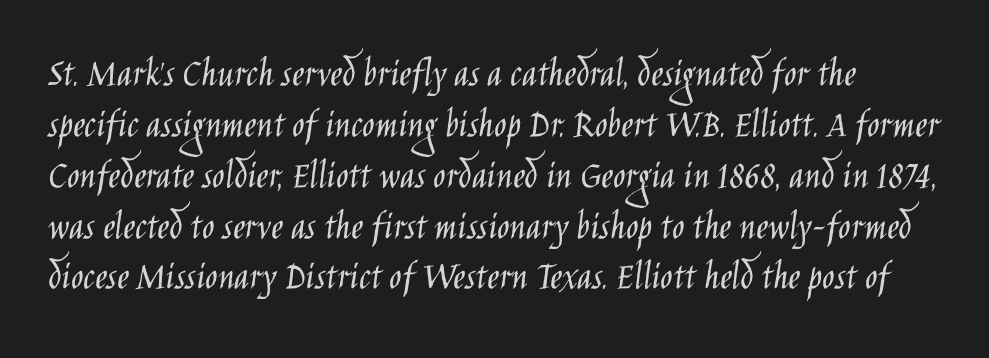
The image shows 41 px light, condensed sans-serif type; set line spacing 1.24x, normal letter spacing, not underlined; low stroke contrast and a large x-height.
